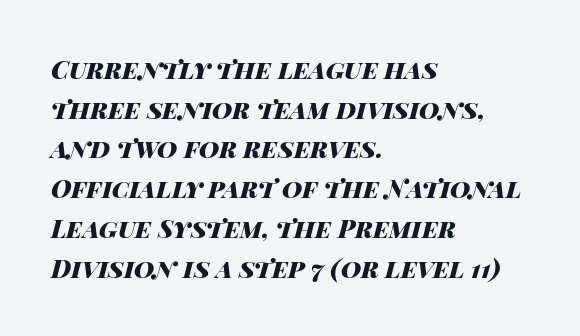
Visually the block forms a straight wall on the left and a jagged coastline on the right. Descenders are the only things crossing below the line. The gaps between neighbouring characters are ordinary and unremarkable. Posture: slanted.
